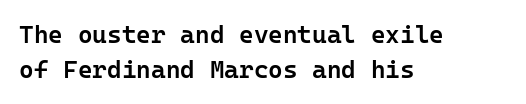
Every letter is mildly thick-stroked: semibold rather than bold. The passage is arranged the way most books set body copy — flush left. The axis of the letterforms is exactly vertical. The rendering uses a moderate line-height, typical for paragraphs.
